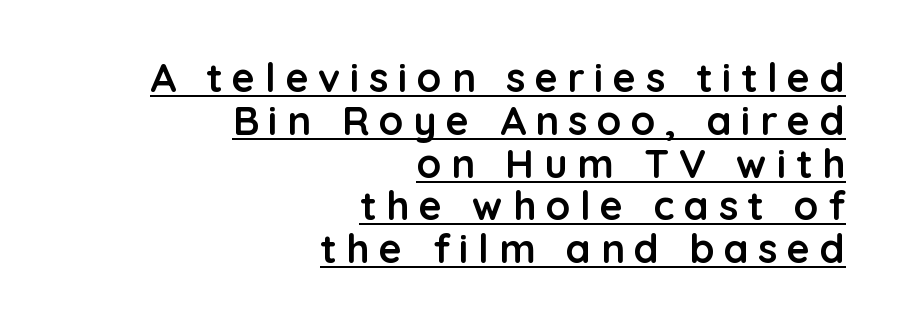
The image shows 40 px semibold sans-serif type, upright; set right-aligned, tight line spacing (1.07x), unusually wide letter spacing (+0.24 em), underlined; low stroke contrast and a medium x-height.
